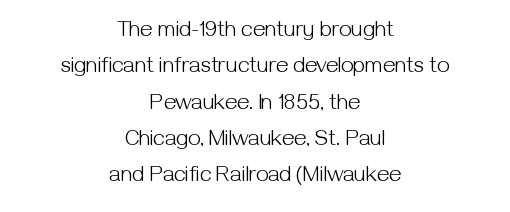
Q: Is the text bold? A: No.
Q: Is the text italic (slanted)? A: No, it is upright.
Q: Is the text underlined? A: No.
Q: How is the paragraph aligned? A: Centered.
Q: Is the spacing between letters normal or unusually wide? A: Normal.
Q: Is the spacing between lines tight, normal or loose? A: Normal.
